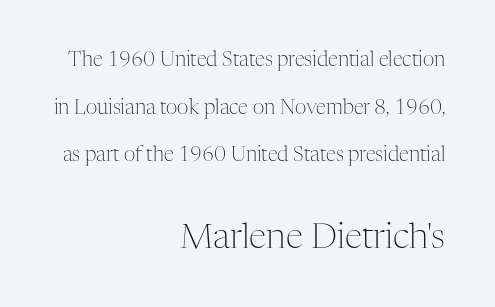
The image shows 35 px light serif type, upright; set right-aligned, loose line spacing (2.38x), normal letter spacing, not underlined; the second (bottom) block is 1.75x larger; medium stroke contrast and a medium x-height.
